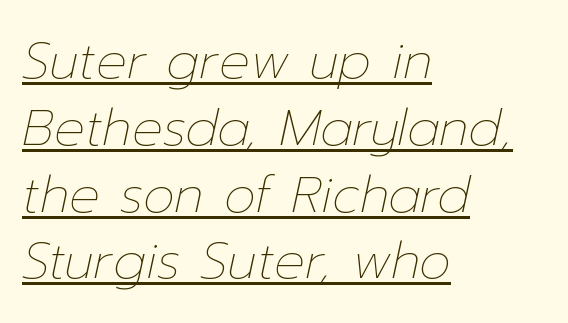
The image shows 51 px thin type, italic (leaning right); set left-aligned, normal line spacing (1.31x), normal letter spacing, underlined; low stroke contrast and a medium x-height.
